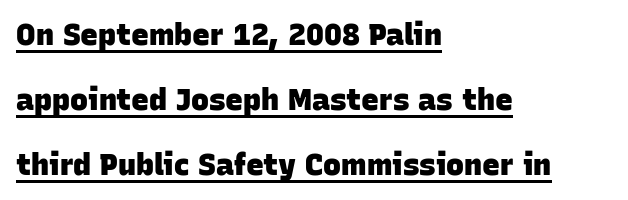
Q: Is the text bold? A: Yes.
Q: Is the typeface a serif or a sans-serif typeface? A: Sans-serif.
Q: Is the text underlined? A: Yes.
Q: How is the paragraph aligned? A: Left-aligned.
Q: Is the spacing between letters normal or unusually wide? A: Normal.
Q: Is the spacing between lines tight, normal or loose? A: Loose.
Q: Width (condensed, normal, or wide)? A: Normal.
Q: Stroke contrast? A: Low.
Q: x-height? A: Large.
Q: Monospaced? A: No.
